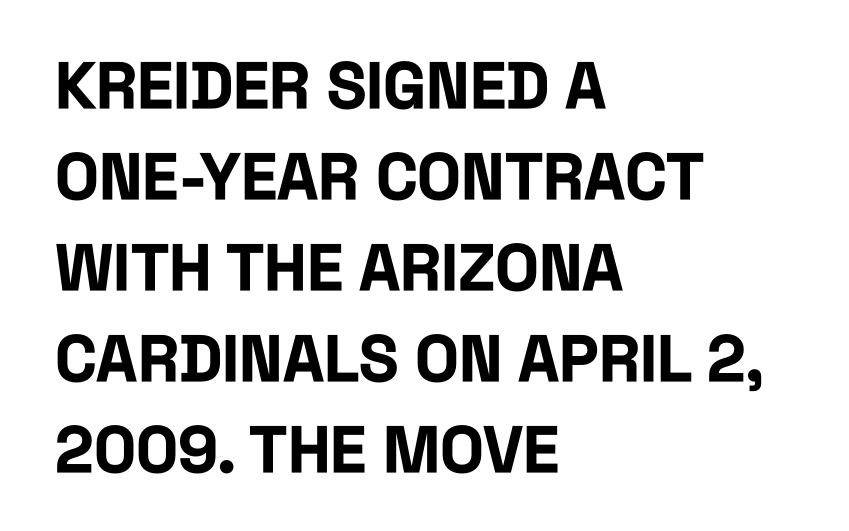
Q: Is the text bold? A: Yes.
Q: Is the text italic (slanted)? A: No, it is upright.
Q: Is the typeface a serif or a sans-serif typeface? A: Sans-serif.
Q: Is the text underlined? A: No.
Q: How is the paragraph aligned? A: Left-aligned.
Q: Is the spacing between letters normal or unusually wide? A: Normal.
Q: Is the spacing between lines tight, normal or loose? A: Normal.
Q: Width (condensed, normal, or wide)? A: Condensed.
Q: Stroke contrast? A: Low.
Q: x-height? A: Large.
Q: Monospaced? A: No.
